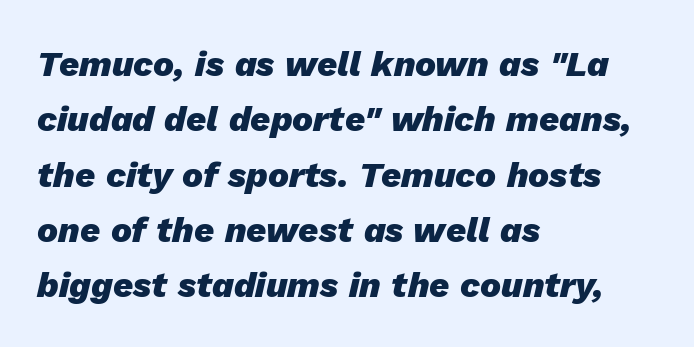
Q: Is the text bold? A: Yes.
Q: Is the text italic (slanted)? A: Yes, it leans right by about 13 degrees.
Q: Is the text underlined? A: No.
Q: How is the paragraph aligned? A: Left-aligned.
Q: Is the spacing between letters normal or unusually wide? A: Normal.
Q: Is the spacing between lines tight, normal or loose? A: Normal.
Q: Width (condensed, normal, or wide)? A: Normal.
Q: Stroke contrast? A: Low.
Q: x-height? A: Medium.
Q: Monospaced? A: No.
